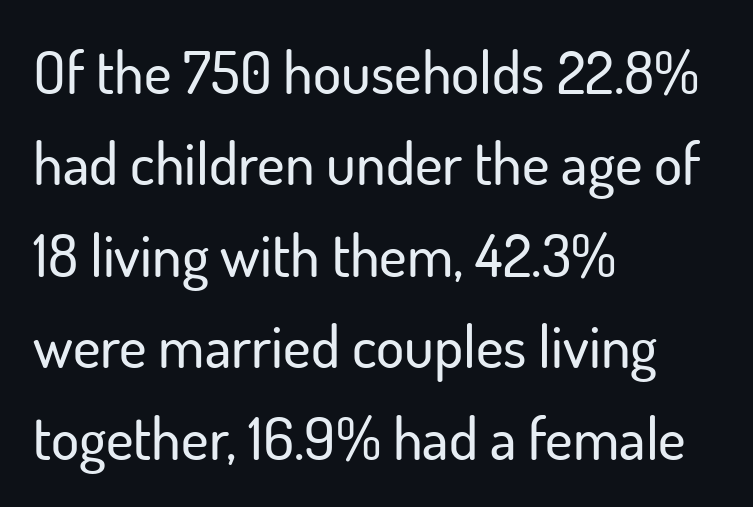
Q: Is the text italic (slanted)? A: No, it is upright.
Q: Is the typeface a serif or a sans-serif typeface? A: Sans-serif.
Q: Is the text underlined? A: No.
Q: How is the paragraph aligned? A: Left-aligned.
Q: Is the spacing between letters normal or unusually wide? A: Normal.
Q: Is the spacing between lines tight, normal or loose? A: Normal.
Q: Width (condensed, normal, or wide)? A: Normal.
Q: Stroke contrast? A: Low.
Q: x-height? A: Small.
Q: Monospaced? A: No.
